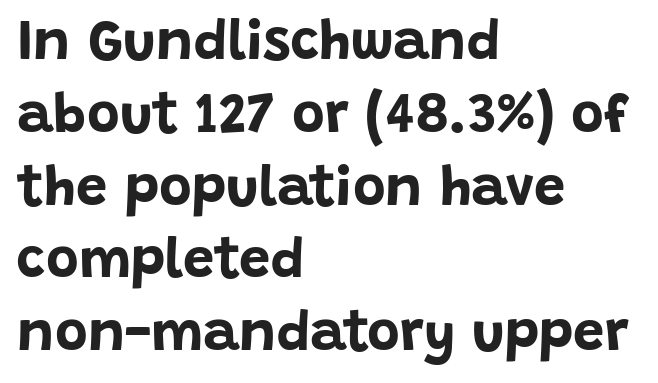
{"serif": "no", "italic": "no", "bold": "yes", "weight": "bold", "width": "normal", "stroke_contrast": "low", "x_height": "large", "monospaced": "no", "underline": "no", "align": "left", "line_spacing": "normal", "line_spacing_ratio": 1.3, "letter_spacing": "normal", "letter_spacing_em": 0.0, "glyph_px": 56}
